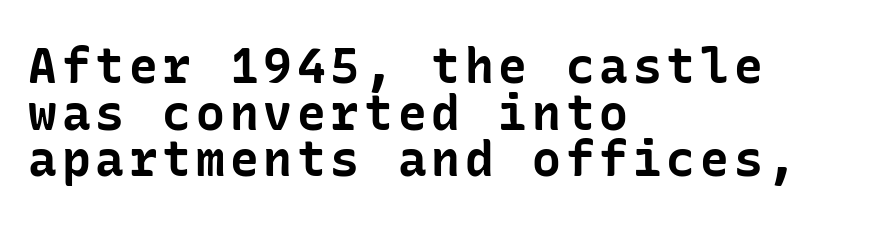
{"serif": "no", "italic": "no", "bold": "yes", "weight": "bold", "width": "normal", "stroke_contrast": "low", "x_height": "medium", "underline": "no", "align": "left", "line_spacing": "tight", "line_spacing_ratio": 0.97, "glyph_px": 48}
